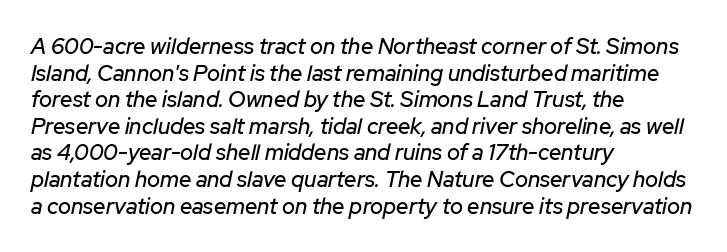
{"italic": "yes", "lean": "right", "slant_degrees": 12, "underline": "no", "align": "left", "line_spacing_ratio": 1.21, "letter_spacing": "normal", "letter_spacing_em": 0.0, "glyph_px": 22}
